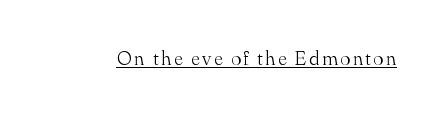
No extra ink here — the face is not bold. The rendered words wear a rule along their underside. Quick note: not italic, upright.
